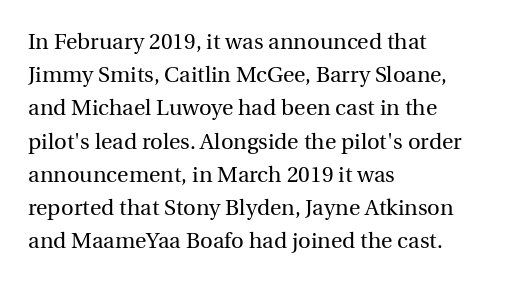
The image shows 22 px text type, upright; set left-aligned, normal line spacing (1.51x), normal letter spacing, not underlined.
